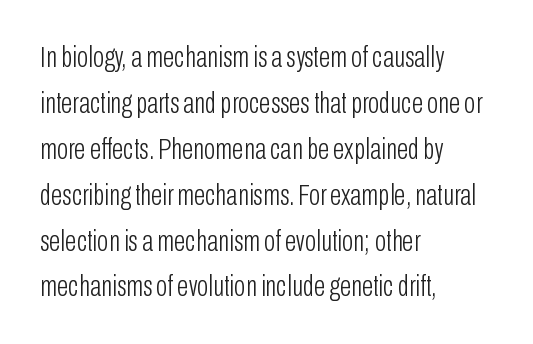
{"serif": "no", "italic": "no", "bold": "no", "weight": "light", "width": "condensed", "stroke_contrast": "low", "x_height": "medium", "monospaced": "no", "underline": "no", "align": "left", "line_spacing": "normal", "line_spacing_ratio": 1.53, "letter_spacing": "normal", "letter_spacing_em": 0.0, "glyph_px": 30}
